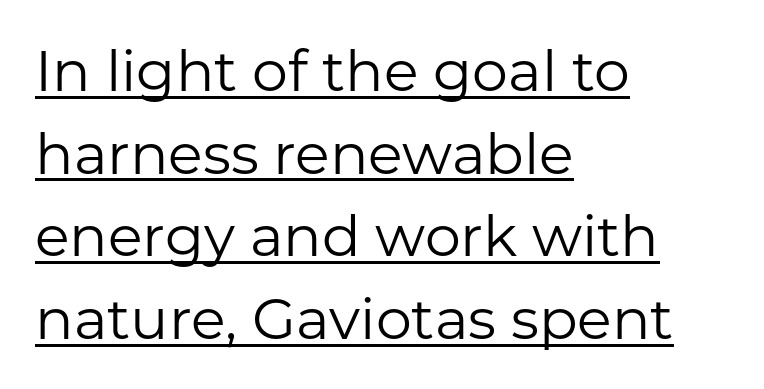
The image shows 57 px regular-weight sans-serif type, upright; set left-aligned, normal line spacing (1.45x), normal letter spacing, underlined; low stroke contrast and a medium x-height.
